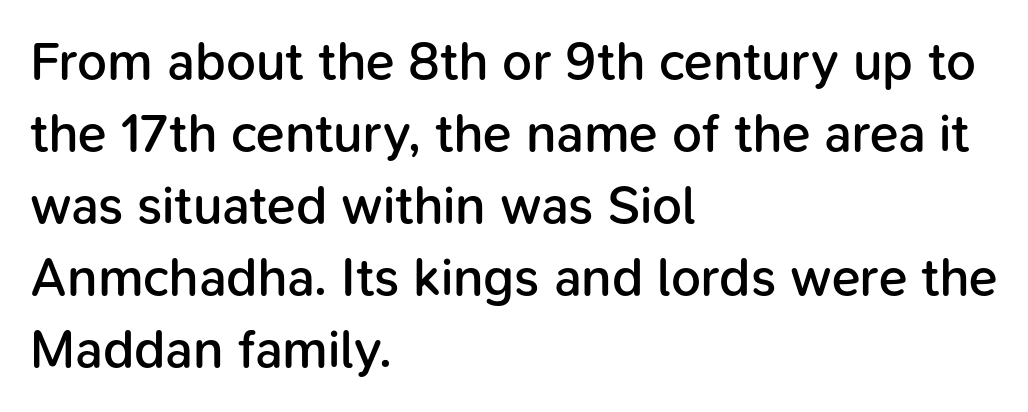
Q: Is the text bold? A: Semi-bold.
Q: Is the text italic (slanted)? A: No, it is upright.
Q: Is the typeface a serif or a sans-serif typeface? A: Sans-serif.
Q: Is the text underlined? A: No.
Q: How is the paragraph aligned? A: Left-aligned.
Q: Is the spacing between letters normal or unusually wide? A: Normal.
Q: Is the spacing between lines tight, normal or loose? A: Normal.
Q: Width (condensed, normal, or wide)? A: Normal.
Q: Stroke contrast? A: Low.
Q: x-height? A: Medium.
Q: Monospaced? A: No.
